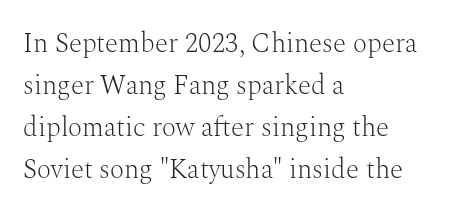
{"italic": "no", "bold": "no", "underline": "no", "align": "left", "line_spacing": "normal", "line_spacing_ratio": 1.56, "letter_spacing": "normal", "letter_spacing_em": 0.0, "glyph_px": 27}
